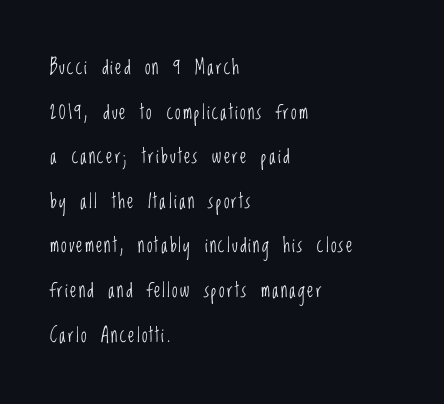
{"italic": "no", "bold": "no", "underline": "no", "align": "left", "line_spacing": "loose", "line_spacing_ratio": 2.23, "glyph_px": 20}
